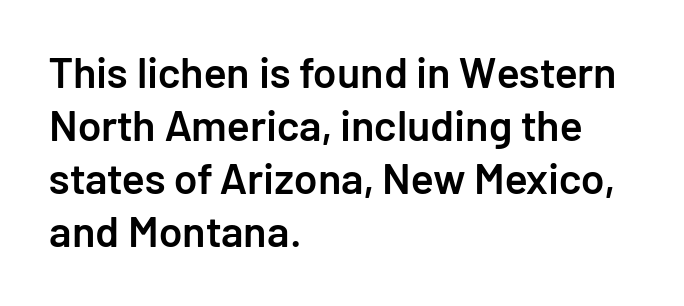
The text was rendered using a sans face with plain stroke endings. Notice how the passage keeps a crisp vertical edge on the left only. You could call the tracking neutral — neither tight nor loose. This is roman type, the default non-slanted kind.
